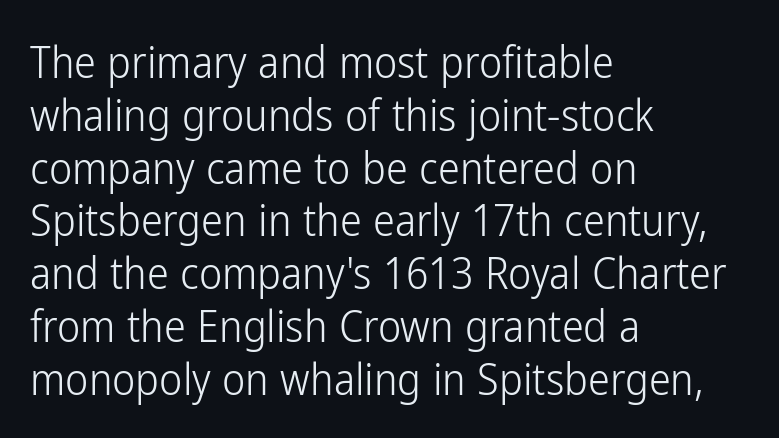
The image shows 44 px light, condensed sans-serif type, upright; set left-aligned, line spacing 1.2x, normal letter spacing, not underlined; low stroke contrast and a medium x-height.
